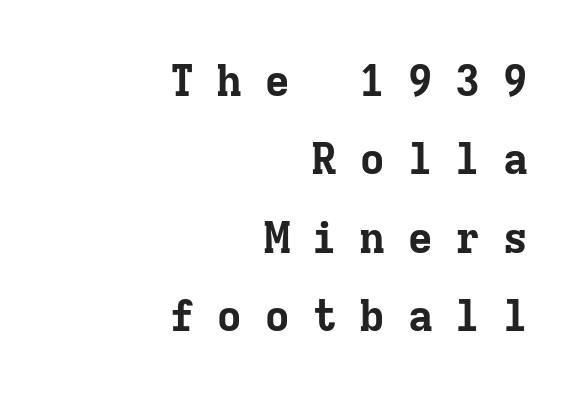
The image shows 44 px bold serif type, upright, monospaced; set right-aligned, line spacing 1.78x, unusually wide letter spacing (+0.48 em), not underlined; low stroke contrast and a medium x-height.
